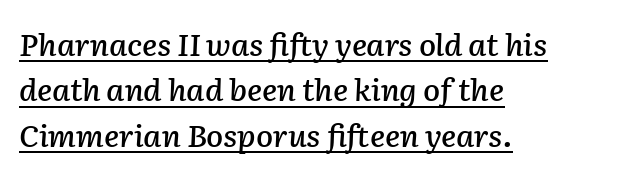
{"italic": "yes", "lean": "right", "slant_degrees": 2, "width": "normal", "stroke_contrast": "low", "x_height": "medium", "monospaced": "no", "underline": "yes", "align": "left", "line_spacing": "normal", "line_spacing_ratio": 1.46, "letter_spacing": "normal", "letter_spacing_em": 0.0, "glyph_px": 31}
